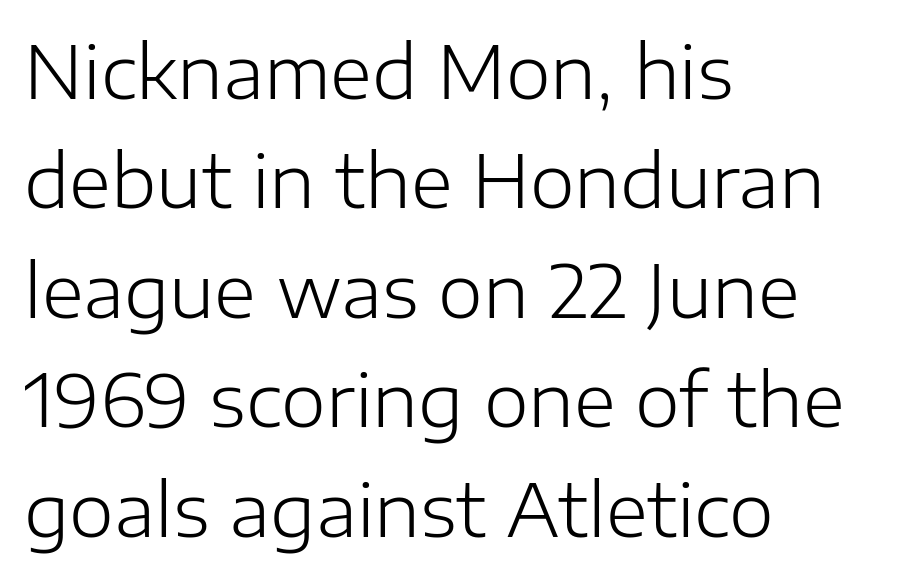
{"serif": "no", "italic": "no", "bold": "no", "weight": "light", "width": "normal", "stroke_contrast": "low", "x_height": "medium", "monospaced": "no", "underline": "no", "align": "left", "line_spacing": "normal", "line_spacing_ratio": 1.52, "letter_spacing": "normal", "letter_spacing_em": 0.0, "glyph_px": 72}
